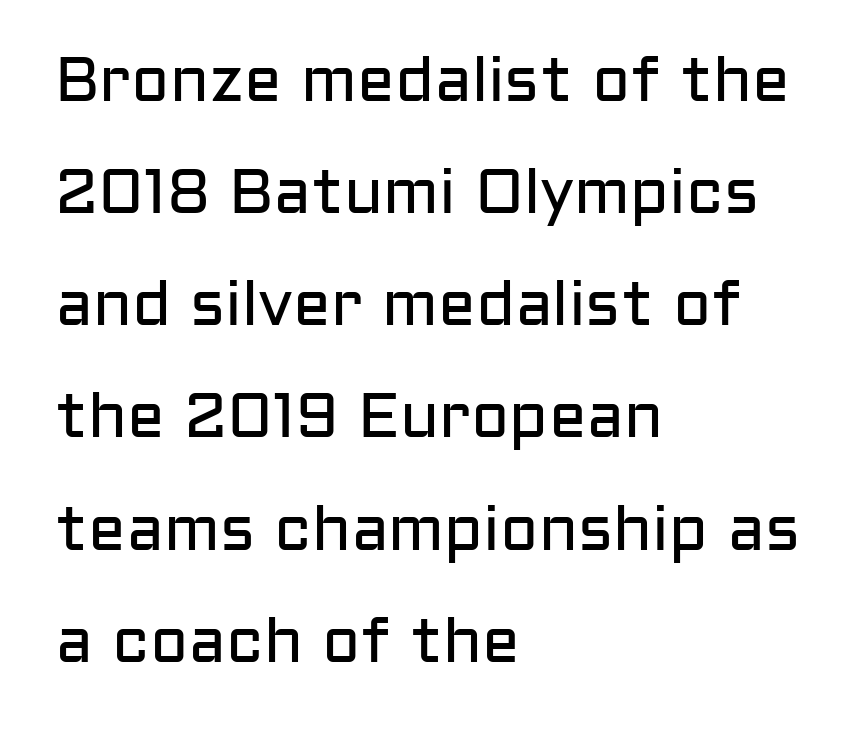
Type style note: lacks serifs. Think of a printed novel: that variable character pitch is what you see here. Alignment: flush left. The face used here is rendered with its standard letterfit. No word sits above an underline. The font sits on the lighter half of the weight spectrum, regular included.
